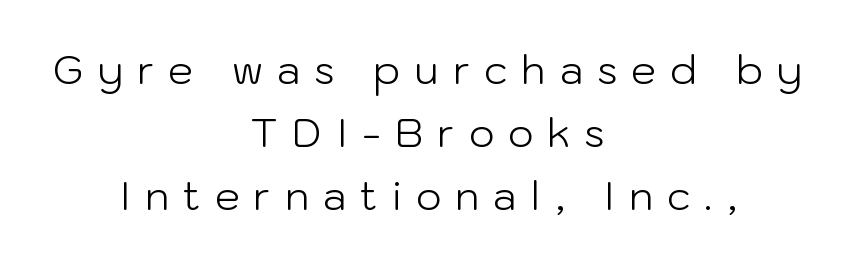
Horizontally, the lines are justified to the midpoint only. This rendering widens character spacing well past its baseline value. Font category for this specimen: sans-serif. Weight: in the light-to-regular range.
